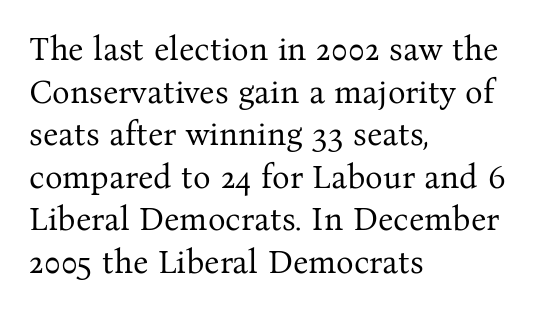
The image shows 33 px regular-weight serif type, upright; set left-aligned, normal line spacing (1.29x), normal letter spacing, not underlined; medium stroke contrast and a medium x-height.
